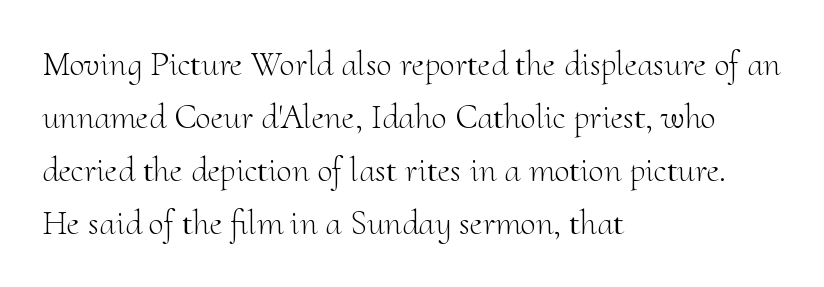
A typesetter would call this zero additional tracking. If you drew a ruler down the left edge, every line would touch it. Regarding serifs, this sample has them. Stems and bowls with no extra thickness — not bold.
